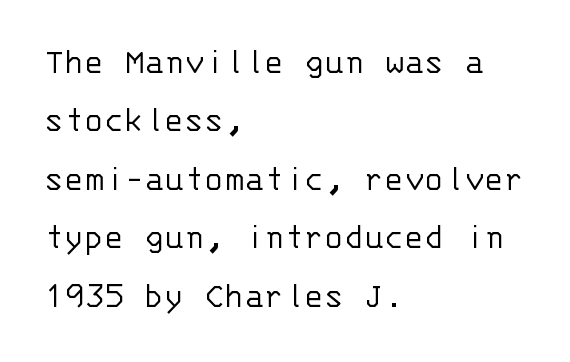
The image shows 37 px light sans-serif type, upright, monospaced; set left-aligned, normal line spacing (1.58x), normal letter spacing, not underlined; low stroke contrast and a large x-height.
